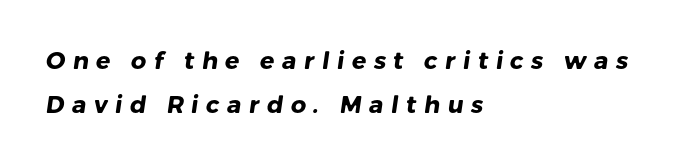
The image shows 24 px bold type; set left-aligned, line spacing 1.83x, unusually wide letter spacing (+0.31 em), not underlined.
